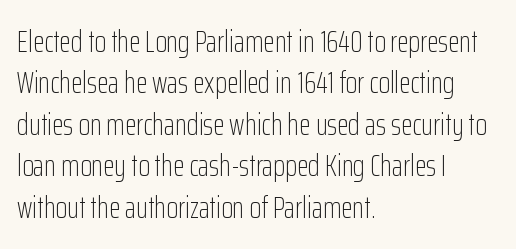
The image shows 30 px light, condensed sans-serif type, upright; set left-aligned, normal line spacing (1.38x), normal letter spacing, not underlined; low stroke contrast and a medium x-height.
